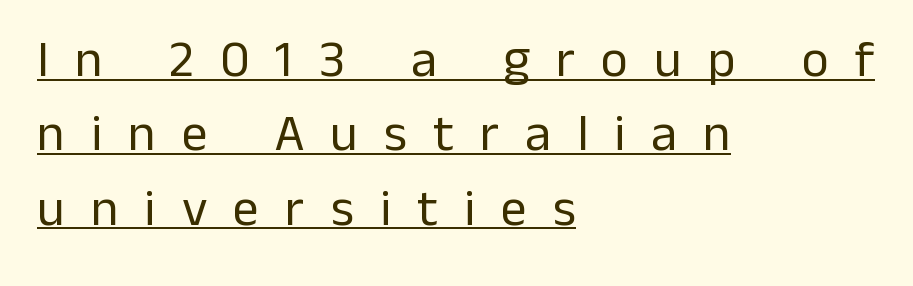
{"serif": "no", "italic": "no", "bold": "no", "weight": "regular", "width": "normal", "stroke_contrast": "low", "x_height": "medium", "monospaced": "no", "underline": "yes", "align": "left", "line_spacing": "normal", "line_spacing_ratio": 1.43, "letter_spacing": "wide", "letter_spacing_em": 0.5, "glyph_px": 52}
